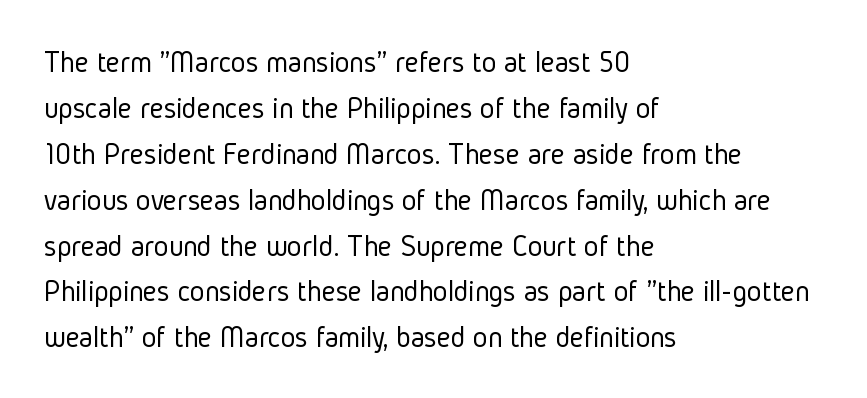
{"serif": "no", "italic": "no", "bold": "no", "weight": "light", "width": "condensed", "stroke_contrast": "low", "x_height": "medium", "monospaced": "no", "underline": "no", "align": "left", "line_spacing": "normal", "line_spacing_ratio": 1.48, "letter_spacing": "normal", "letter_spacing_em": 0.0, "glyph_px": 31}
